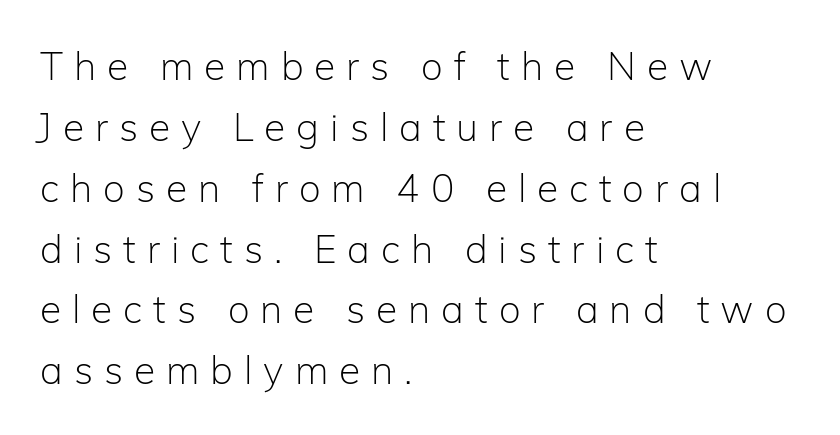
Display-style spreading of the glyphs; the letterfit is very open. Caption: face not bold, strokes unweighted. Compared with a centered layout, this one pins lines to the left instead. The face used here is proportionally spaced, like ordinary book or web type.
